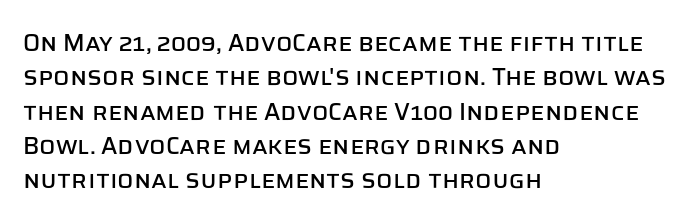
Q: Is the text italic (slanted)? A: No, it is upright.
Q: Is the text underlined? A: No.
Q: How is the paragraph aligned? A: Left-aligned.
Q: Is the spacing between letters normal or unusually wide? A: Normal.
Q: Is the spacing between lines tight, normal or loose? A: Normal.
